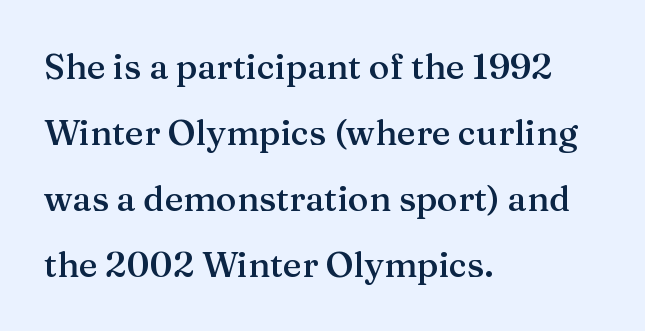
Q: Is the text bold? A: Semi-bold.
Q: Is the text italic (slanted)? A: No, it is upright.
Q: Is the typeface a serif or a sans-serif typeface? A: Serif.
Q: Is the text underlined? A: No.
Q: How is the paragraph aligned? A: Left-aligned.
Q: Is the spacing between letters normal or unusually wide? A: Normal.
Q: Width (condensed, normal, or wide)? A: Normal.
Q: Stroke contrast? A: Medium.
Q: x-height? A: Medium.
Q: Monospaced? A: No.
